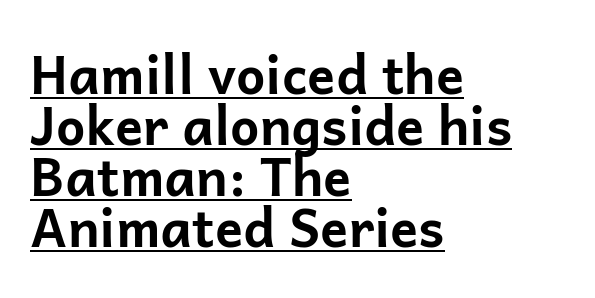
{"serif": "no", "italic": "no", "bold": "yes", "weight": "bold", "width": "normal", "stroke_contrast": "low", "x_height": "medium", "monospaced": "no", "underline": "yes", "align": "left", "line_spacing": "tight", "line_spacing_ratio": 0.98, "letter_spacing": "normal", "letter_spacing_em": 0.0, "glyph_px": 52}
